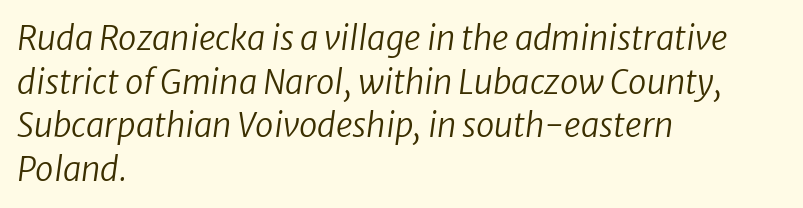
These lines stack with their left ends in a neat column. This sample uses an oblique cut, with every glyph tilted off the vertical. Honestly, there is no underline to notice here at all. What stands out about the letter spacing? Nothing — it is the standard amount. In terms of leading, this rendering sits right in the middle. The cut favours lightness, reaching ordinary text weight at its darkest.
